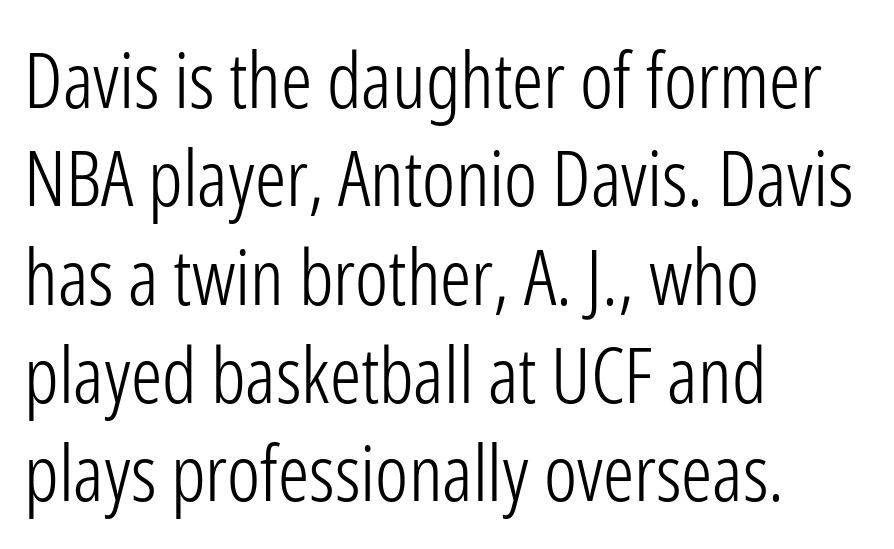
{"serif": "no", "italic": "no", "bold": "no", "weight": "light", "width": "condensed", "stroke_contrast": "low", "x_height": "medium", "monospaced": "no", "underline": "no", "align": "left", "line_spacing": "normal", "line_spacing_ratio": 1.26, "letter_spacing": "normal", "letter_spacing_em": 0.0, "glyph_px": 78}
